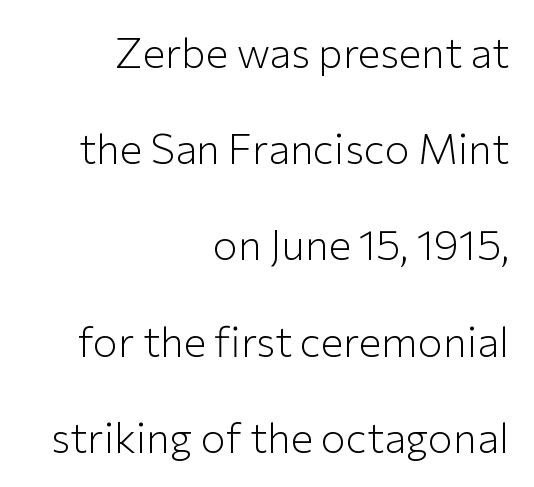
Each word holds together tightly as a unit, with standard inter-letter gaps. This is the regular roman posture of the typeface. All the whitespace from short lines collects on the left. Are there feet on the stems? There aren't — it's a sans. The font sits on the lighter half of the weight spectrum, regular included.
